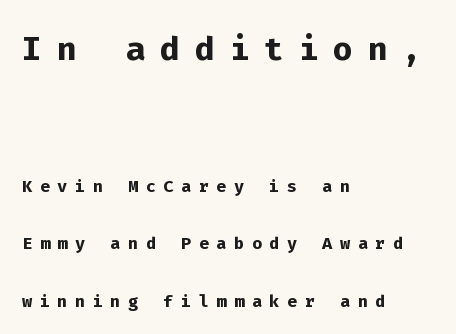
Q: Is the text bold? A: Yes.
Q: Is the text italic (slanted)? A: No, it is upright.
Q: Is the typeface a serif or a sans-serif typeface? A: Sans-serif.
Q: Is the text underlined? A: No.
Q: How is the paragraph aligned? A: Left-aligned.
Q: Is the spacing between letters normal or unusually wide? A: Unusually wide.
Q: Is the spacing between lines tight, normal or loose? A: Loose.
Q: Which block of text is set in a larger size, the first (top) or the second (bottom)? A: The first (top) one.
Q: Width (condensed, normal, or wide)? A: Normal.
Q: Stroke contrast? A: Low.
Q: x-height? A: Medium.
Q: Monospaced? A: Yes.
